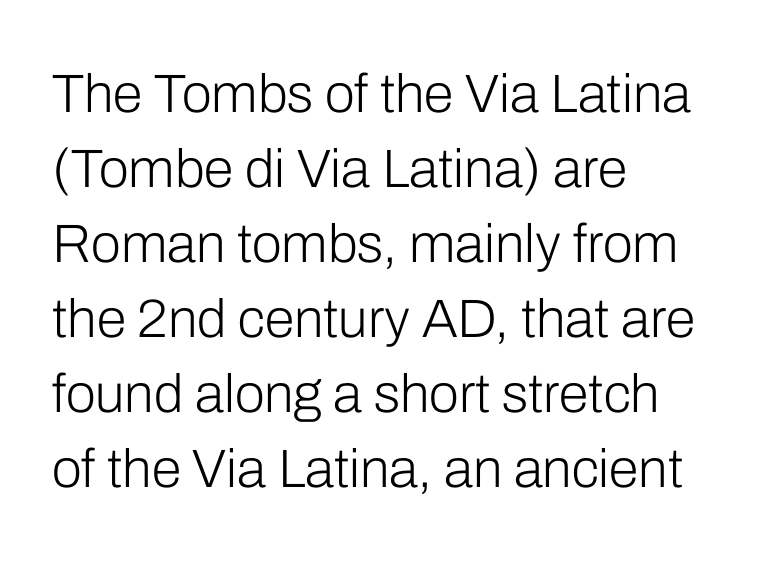
The face used here is a sans, in the tradition of grotesques and geometrics. Interline gaps are of average width in this sample. Think standard paragraph weight, or any step lighter than that. Descender tails drop into unmarked territory. Typeset ragged right — the left edge is the straight one.
